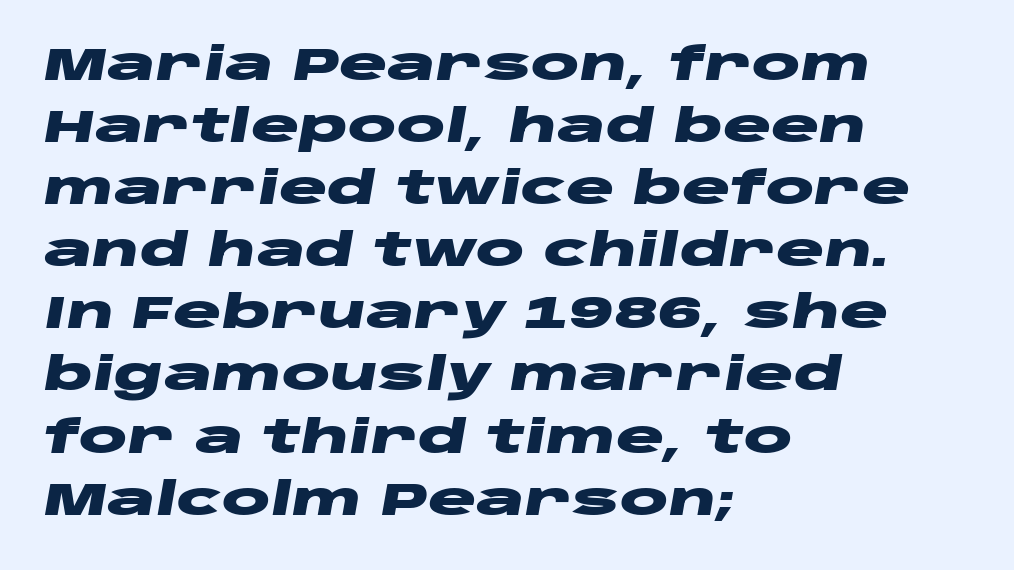
{"italic": "yes", "lean": "right", "slant_degrees": 10, "bold": "yes", "weight": "heavy", "width": "wide", "stroke_contrast": "low", "x_height": "large", "monospaced": "no", "underline": "no", "align": "left", "line_spacing": "normal", "line_spacing_ratio": 1.38, "letter_spacing": "normal", "letter_spacing_em": 0.0, "glyph_px": 45}
